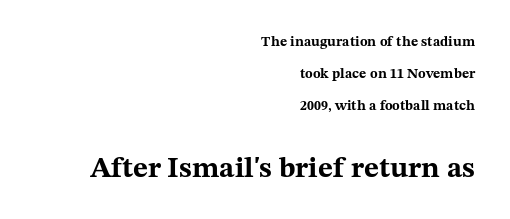
The text was rendered using a seriffed face with decorative stroke endings. Each glyph is drawn with heavy, bold strokes. Beneath every word, the page is bare. Compared with typical body copy, the letter spacing here is the same. The paragraph shown leans on its right margin.
